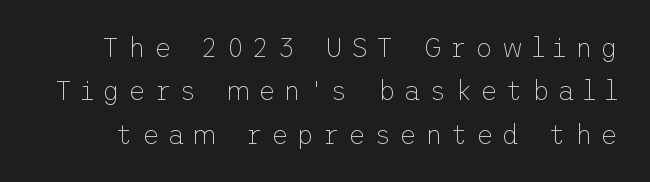
The image shows 27 px text type, upright; set normal line spacing (1.61x), unusually wide letter spacing (+0.3 em), not underlined.
